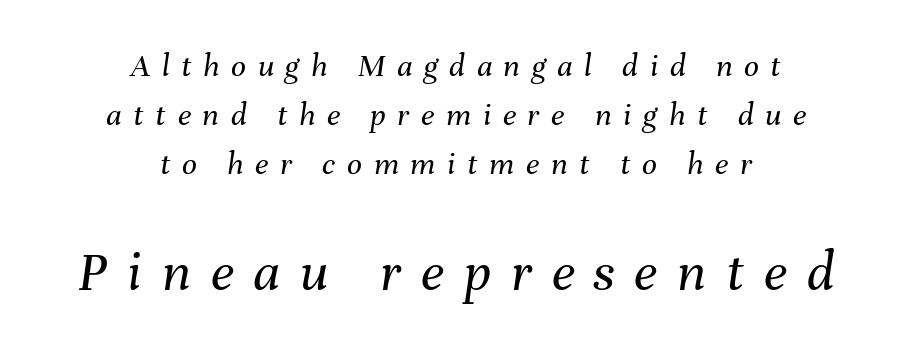
The image shows 57 px regular-weight type, italic (leaning right); set centered, normal line spacing (1.49x), unusually wide letter spacing (+0.35 em), not underlined; the second (bottom) block is 1.73x larger; medium stroke contrast and a medium x-height.
